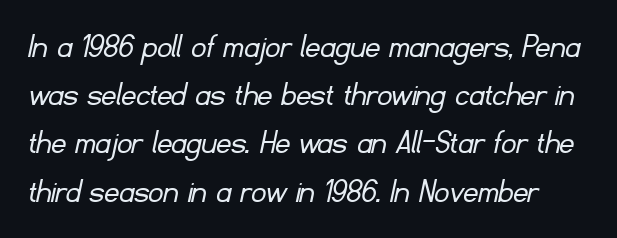
The image shows 36 px light sans-serif type; set normal line spacing (1.34x), normal letter spacing, not underlined; low stroke contrast and a small x-height.
